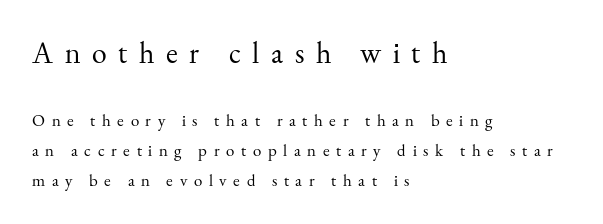
Q: Is the text bold? A: No.
Q: Is the text italic (slanted)? A: No, it is upright.
Q: Is the typeface a serif or a sans-serif typeface? A: Serif.
Q: Is the text underlined? A: No.
Q: How is the paragraph aligned? A: Left-aligned.
Q: Is the spacing between letters normal or unusually wide? A: Unusually wide.
Q: Which block of text is set in a larger size, the first (top) or the second (bottom)? A: The first (top) one.
Q: Width (condensed, normal, or wide)? A: Normal.
Q: Stroke contrast? A: Medium.
Q: x-height? A: Small.
Q: Monospaced? A: No.
